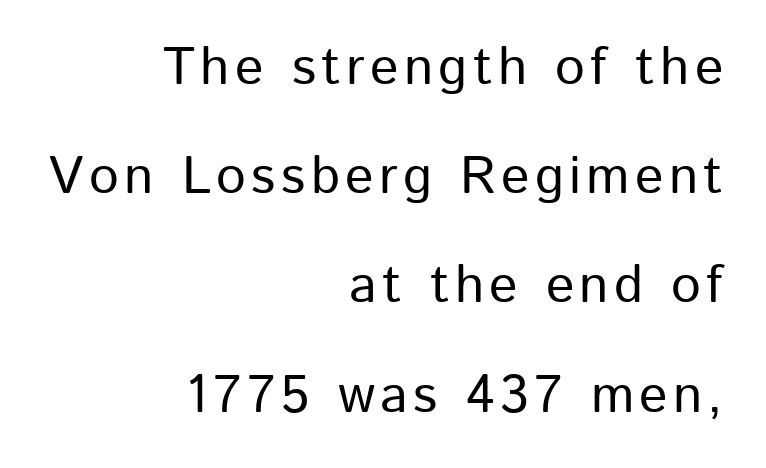
Q: Is the text italic (slanted)? A: No, it is upright.
Q: Is the typeface a serif or a sans-serif typeface? A: Sans-serif.
Q: Is the text underlined? A: No.
Q: How is the paragraph aligned? A: Right-aligned.
Q: Is the spacing between lines tight, normal or loose? A: Loose.
Q: Width (condensed, normal, or wide)? A: Normal.
Q: Stroke contrast? A: Low.
Q: x-height? A: Medium.
Q: Monospaced? A: No.
